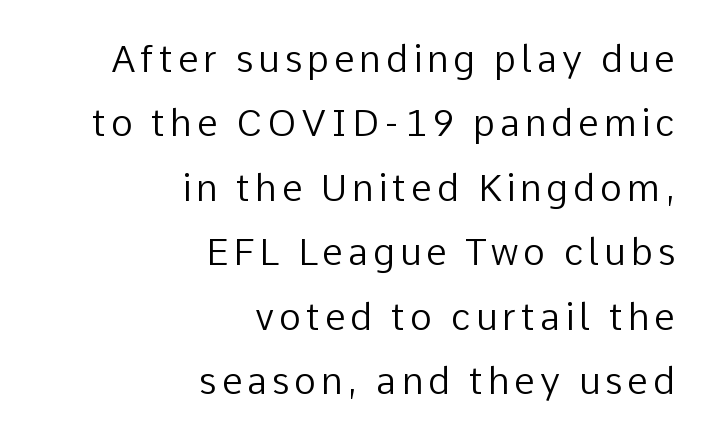
Alignment: flush right. Heft: none added — not bold. Looks like regular typesetting: each glyph gets only the width it needs. A bare baseline throughout the passage. These lines are composed in type without serifs. Style check: upright.
